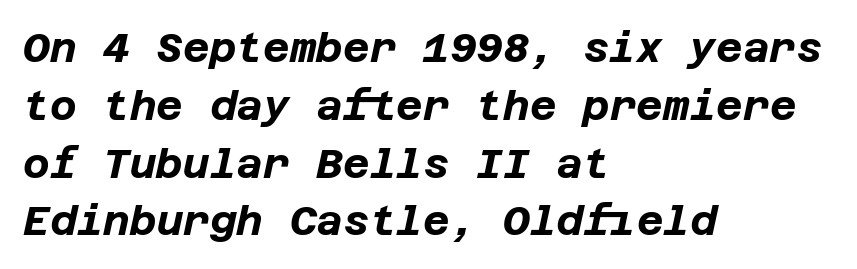
{"italic": "yes", "lean": "right", "slant_degrees": 12, "bold": "yes", "weight": "bold", "width": "normal", "stroke_contrast": "low", "x_height": "large", "underline": "no", "align": "left", "line_spacing": "normal", "line_spacing_ratio": 1.41, "letter_spacing": "normal", "letter_spacing_em": 0.0, "glyph_px": 41}
